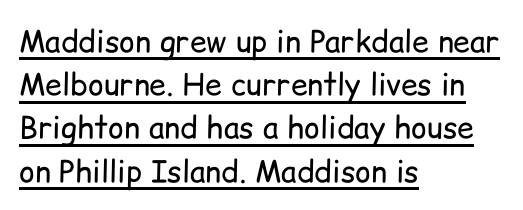
Serif or sans? Sans — the stroke terminals are bare. These lines keep a tight, regular rhythm from letter to letter. This is the regular roman posture of the typeface. Students, observe: this is what conventionally led text looks like. Looks like regular typesetting: each glyph gets only the width it needs. If you drew a ruler down the left edge, every line would touch it.
